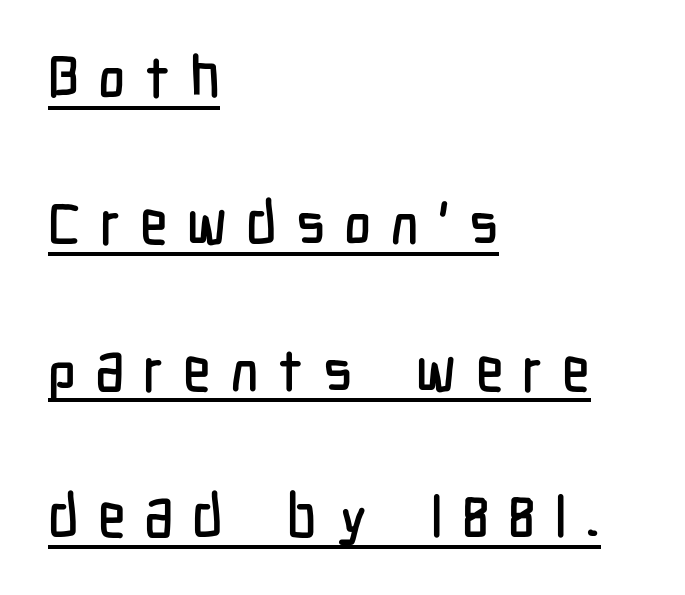
The image shows 59 px condensed sans-serif type, upright; set left-aligned, loose line spacing (2.48x), unusually wide letter spacing (+0.32 em), underlined; low stroke contrast and a medium x-height.
